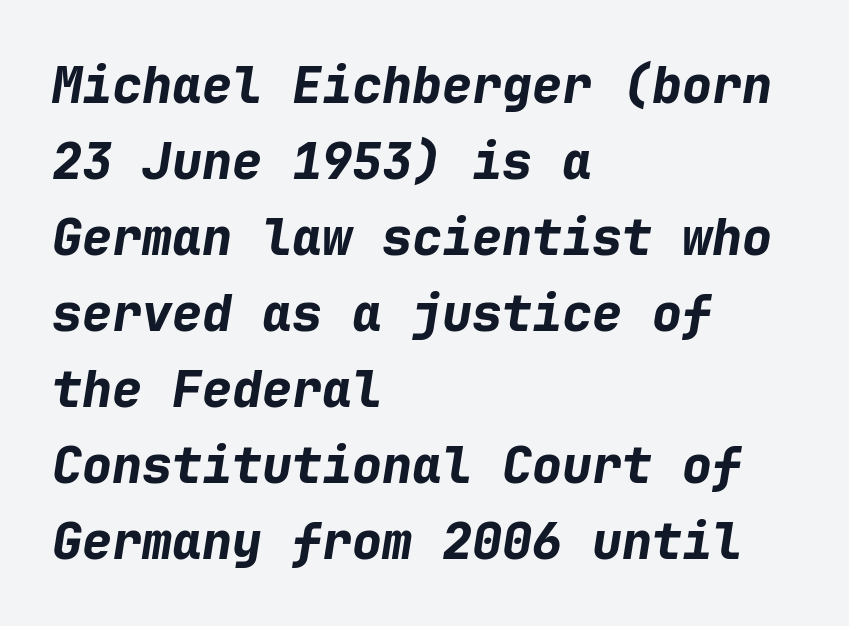
Characters are canted at an angle relative to the baseline's perpendicular. A typesetter would call this monospace, since all characters share one set width. The typesetter chose a ragged-right arrangement here. Unmarked baselines from the first word to the last. Strong, thick strokes mark this as bold type.
